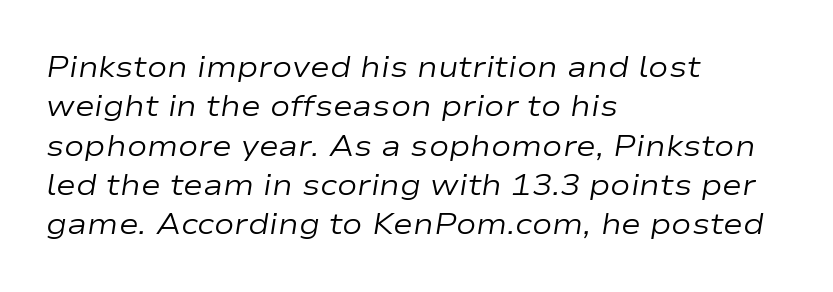
The image shows 30 px regular-weight, wide type, italic (leaning right); set left-aligned, normal line spacing (1.31x), normal letter spacing, not underlined; low stroke contrast and a medium x-height.
